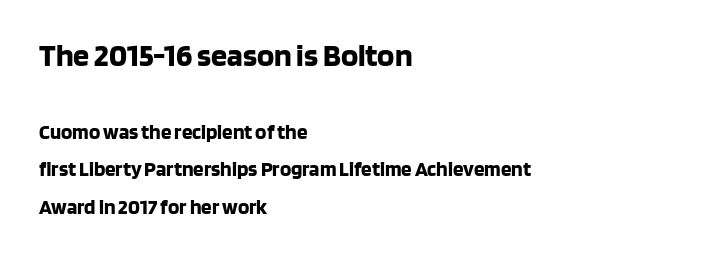
The image shows 32 px bold sans-serif type, upright; set left-aligned, line spacing 1.77x, normal letter spacing, not underlined; the first (top) block is 1.52x larger; low stroke contrast and a large x-height.
